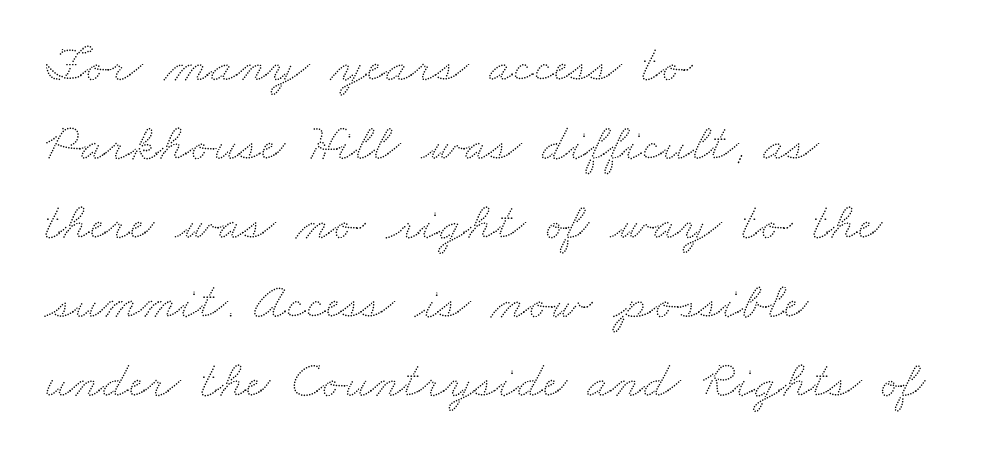
Q: Is the text underlined? A: No.
Q: How is the paragraph aligned? A: Left-aligned.
Q: Is the spacing between letters normal or unusually wide? A: Normal.
Q: Is the spacing between lines tight, normal or loose? A: Normal.
Q: Width (condensed, normal, or wide)? A: Wide.
Q: Stroke contrast? A: Low.
Q: x-height? A: Small.
Q: Monospaced? A: No.
